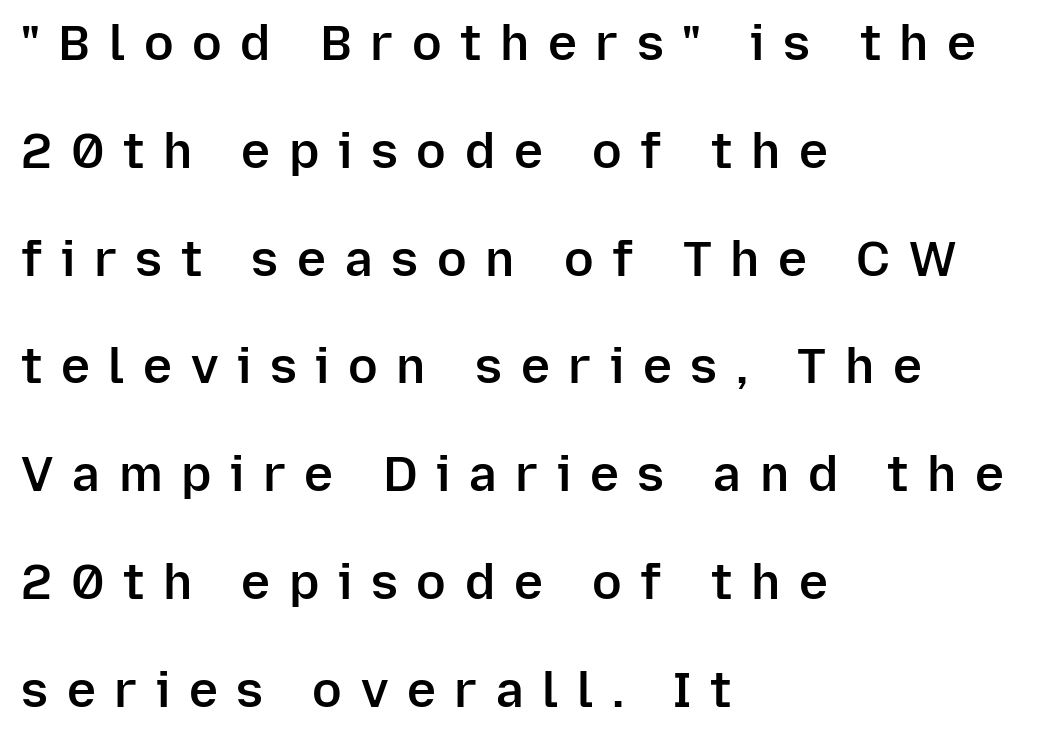
Q: Is the text bold? A: Semi-bold.
Q: Is the text italic (slanted)? A: No, it is upright.
Q: Is the typeface a serif or a sans-serif typeface? A: Sans-serif.
Q: Is the text underlined? A: No.
Q: How is the paragraph aligned? A: Left-aligned.
Q: Is the spacing between letters normal or unusually wide? A: Unusually wide.
Q: Is the spacing between lines tight, normal or loose? A: Loose.
Q: Width (condensed, normal, or wide)? A: Normal.
Q: Stroke contrast? A: Low.
Q: x-height? A: Medium.
Q: Monospaced? A: No.
